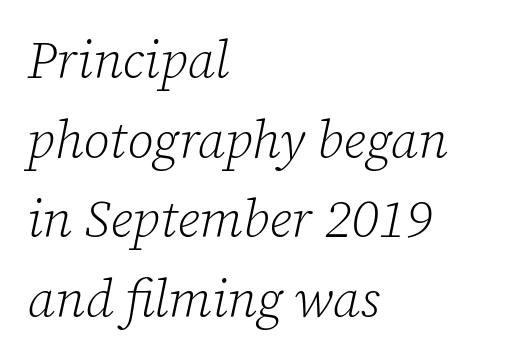
{"serif": "yes", "italic": "yes", "lean": "right", "slant_degrees": 12, "bold": "no", "weight": "light", "width": "normal", "stroke_contrast": "low", "x_height": "medium", "monospaced": "no", "underline": "no", "align": "left", "line_spacing": "normal", "line_spacing_ratio": 1.53, "letter_spacing": "normal", "letter_spacing_em": 0.0, "glyph_px": 52}
